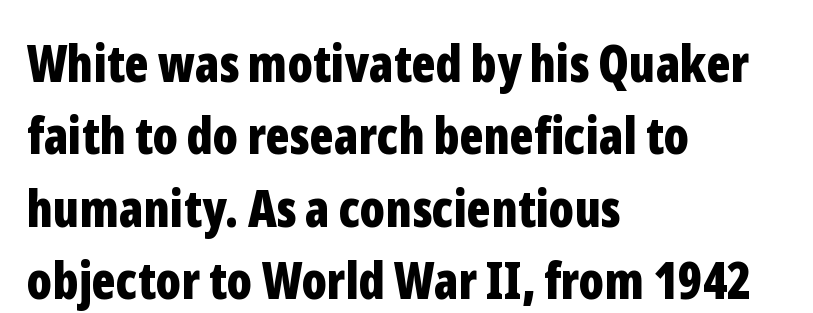
{"serif": "no", "italic": "no", "bold": "yes", "weight": "bold", "width": "condensed", "stroke_contrast": "low", "x_height": "medium", "monospaced": "no", "underline": "no", "align": "left", "line_spacing": "normal", "line_spacing_ratio": 1.42, "letter_spacing": "normal", "letter_spacing_em": 0.0, "glyph_px": 51}
